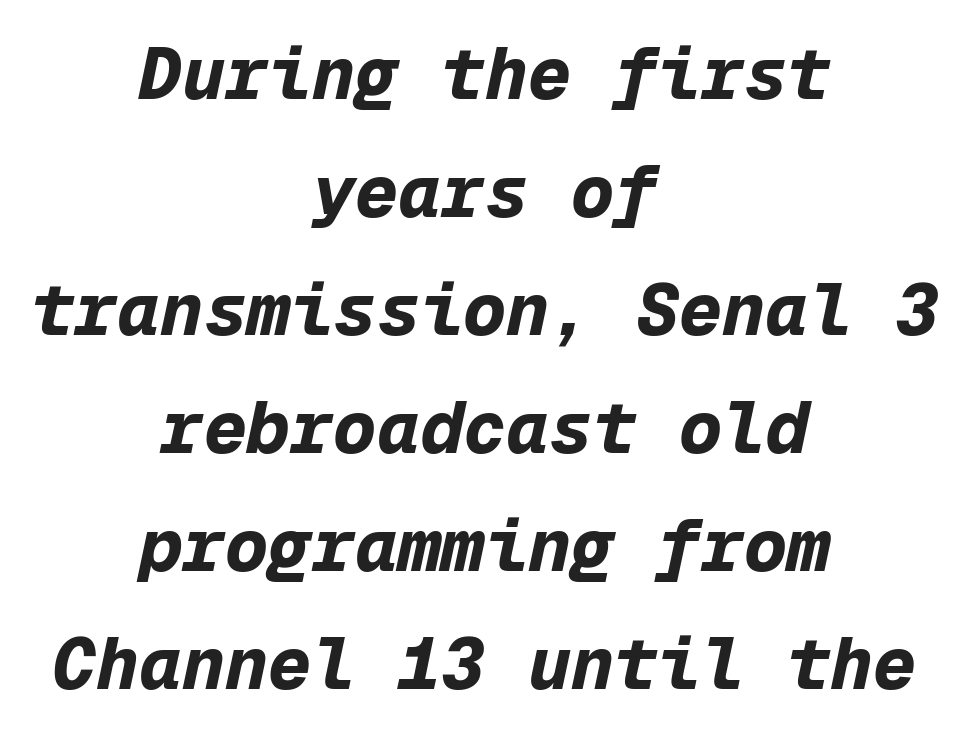
Q: Is the text bold? A: Yes.
Q: Is the text italic (slanted)? A: Yes, it leans right by about 12 degrees.
Q: Is the text underlined? A: No.
Q: How is the paragraph aligned? A: Centered.
Q: Is the spacing between letters normal or unusually wide? A: Normal.
Q: Is the spacing between lines tight, normal or loose? A: Normal.
Q: Width (condensed, normal, or wide)? A: Normal.
Q: Stroke contrast? A: Low.
Q: x-height? A: Medium.
Q: Monospaced? A: Yes.
